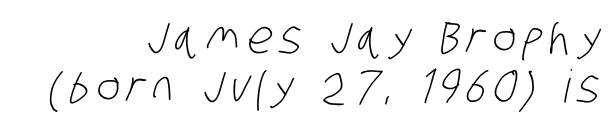
Q: Is the text bold? A: No.
Q: Is the typeface a serif or a sans-serif typeface? A: Sans-serif.
Q: Is the text underlined? A: No.
Q: How is the paragraph aligned? A: Right-aligned.
Q: Is the spacing between lines tight, normal or loose? A: Tight.
Q: Width (condensed, normal, or wide)? A: Condensed.
Q: Stroke contrast? A: Low.
Q: x-height? A: Large.
Q: Monospaced? A: No.
